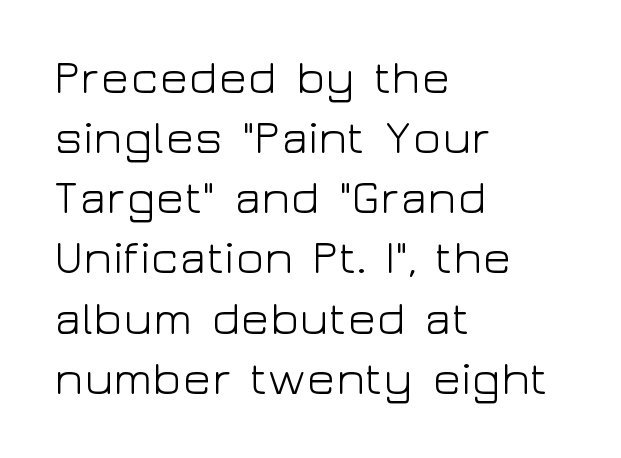
Normally led — the rows are evenly, conventionally spaced. The type family on display is of the sans-serif kind. Each letter keeps its own natural width here, so spacing adapts to shape. Type without underlining. No chunkiness to these letters — they're not bold. Look at the tracking — it's just the regular setting, nothing added.
